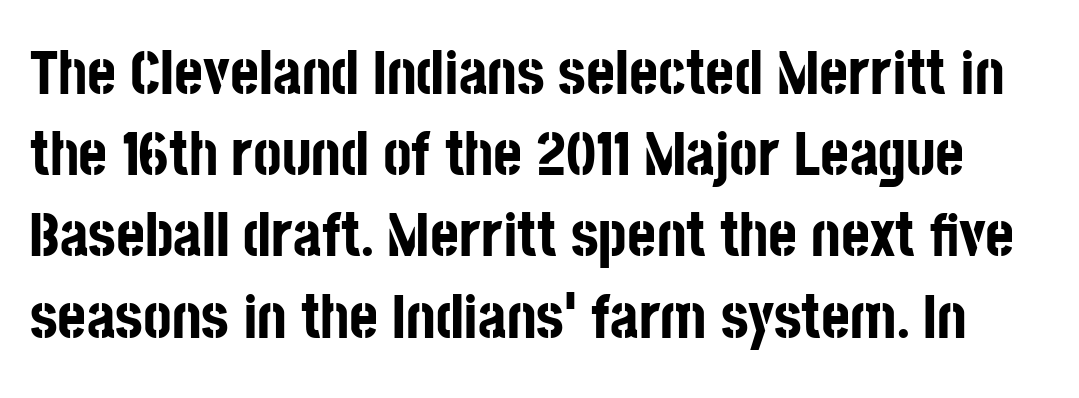
Q: Is the text bold? A: Yes.
Q: Is the text italic (slanted)? A: No, it is upright.
Q: Is the typeface a serif or a sans-serif typeface? A: Sans-serif.
Q: Is the text underlined? A: No.
Q: Is the spacing between letters normal or unusually wide? A: Normal.
Q: Is the spacing between lines tight, normal or loose? A: Normal.
Q: Width (condensed, normal, or wide)? A: Condensed.
Q: Stroke contrast? A: Low.
Q: x-height? A: Large.
Q: Monospaced? A: No.
